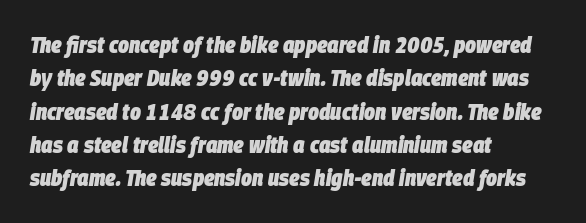
Words float on clear page, feet unadorned. Honestly, the letter spacing is just normal — you wouldn't notice it. Each new line begins a customary step beneath the previous one. The sample has been set heavy, in full bold. Does the copy run flush right? No — it runs flush left.
